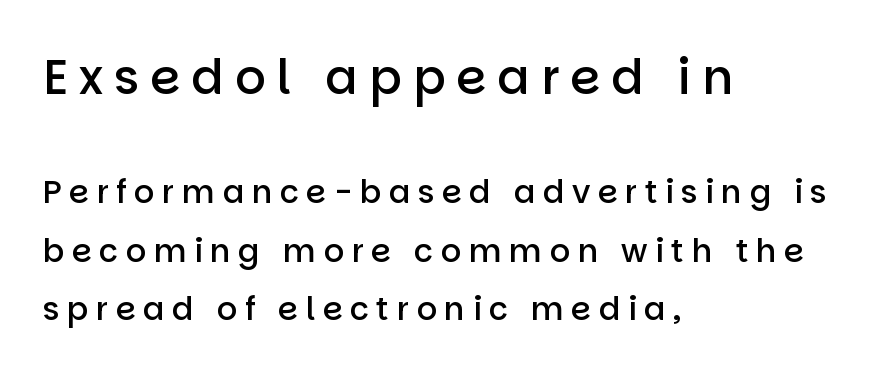
These words are printed semibold, heavier than regular yet not bold. The letterforms stand isolated, each surrounded by extra space. Which margin do the lines hug? The left one — the right edge is uneven. Is this a fixed-width face? No — the glyphs have proportional, varying widths. Notice how the stems are strictly vertical — no italics here.
